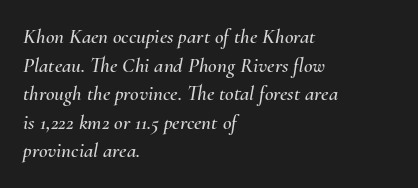
Q: Is the text italic (slanted)? A: Yes, it leans right by about 10 degrees.
Q: Is the text underlined? A: No.
Q: How is the paragraph aligned? A: Left-aligned.
Q: Is the spacing between letters normal or unusually wide? A: Normal.
Q: Is the spacing between lines tight, normal or loose? A: Normal.
